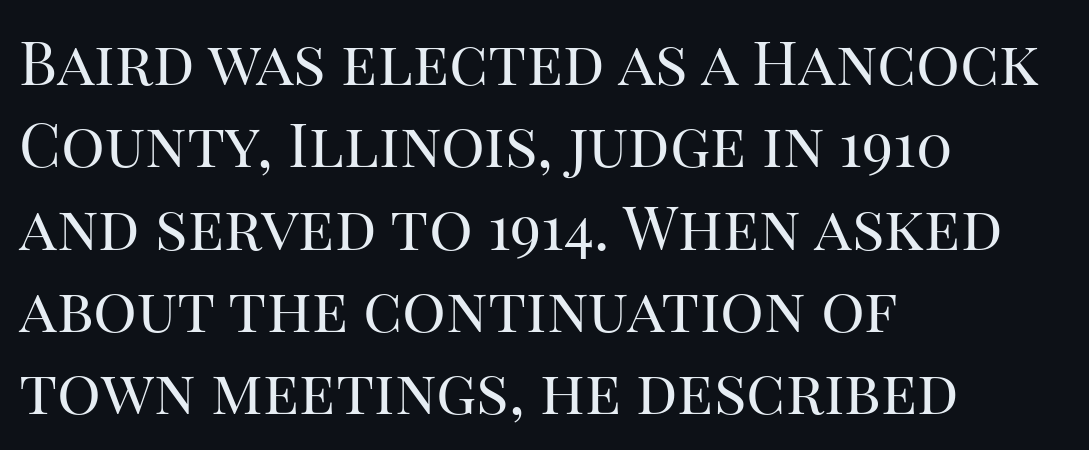
The font sits on the lighter half of the weight spectrum, regular included. This rendering uses left alignment, leaving the right contour irregular. The passage shown is typeset with a serif family. Posture: straight, roman, zero tilt. The face used here is proportionally spaced, like ordinary book or web type.
